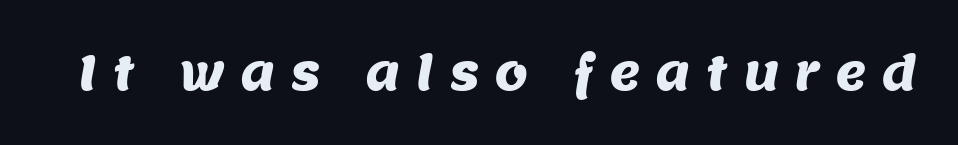
Nope, no serifs anywhere on these letters. These lines have a slow, spaced-out rhythm from letter to letter. Clear beneath every line of the passage. You could not count columns in this text — the font is proportionally spaced.
